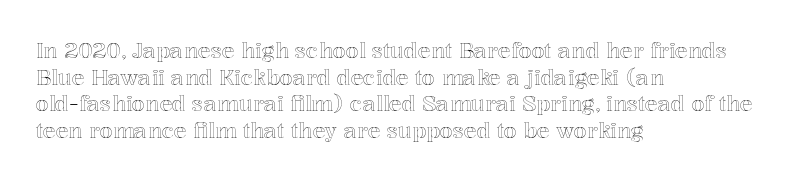
{"italic": "no", "underline": "no", "align": "left", "line_spacing": "normal", "line_spacing_ratio": 1.27, "letter_spacing": "normal", "letter_spacing_em": 0.0, "glyph_px": 21}
